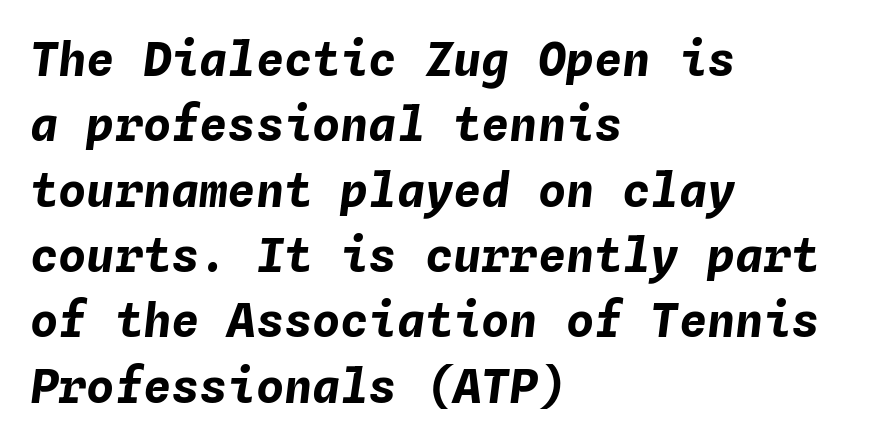
Vertically, the passage feels balanced, rows spaced as you'd expect. Rendered with sloped, italic letterforms. The letters march in equal steps, a hallmark of fixed-pitch type. The gaps between neighbouring characters are ordinary and unremarkable.
